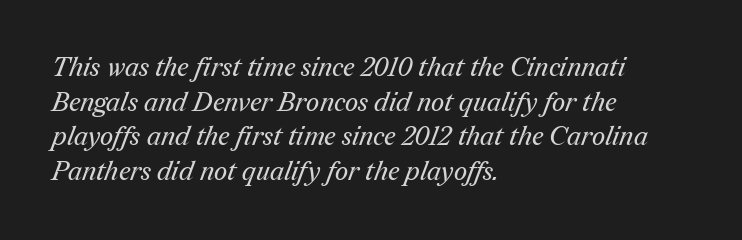
{"bold": "no", "underline": "no", "align": "left", "line_spacing": "normal", "line_spacing_ratio": 1.33, "letter_spacing": "normal", "letter_spacing_em": 0.0, "glyph_px": 26}
